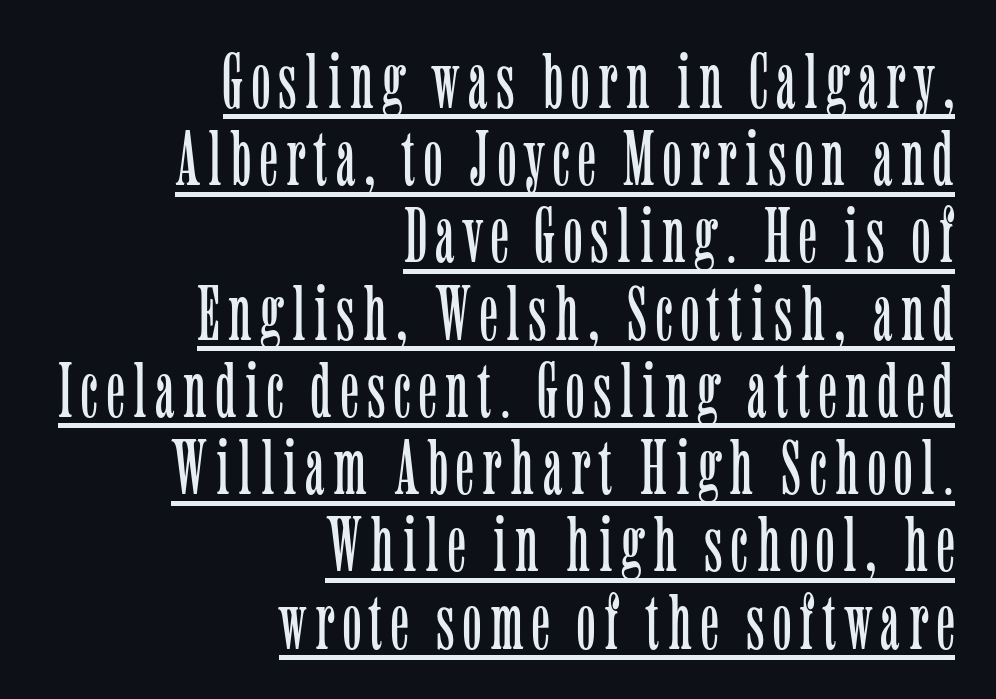
Q: Is the text bold? A: No.
Q: Is the text italic (slanted)? A: No, it is upright.
Q: Is the typeface a serif or a sans-serif typeface? A: Serif.
Q: Is the text underlined? A: Yes.
Q: How is the paragraph aligned? A: Right-aligned.
Q: Is the spacing between lines tight, normal or loose? A: Tight.
Q: Width (condensed, normal, or wide)? A: Condensed.
Q: Stroke contrast? A: Low.
Q: x-height? A: Medium.
Q: Monospaced? A: No.
